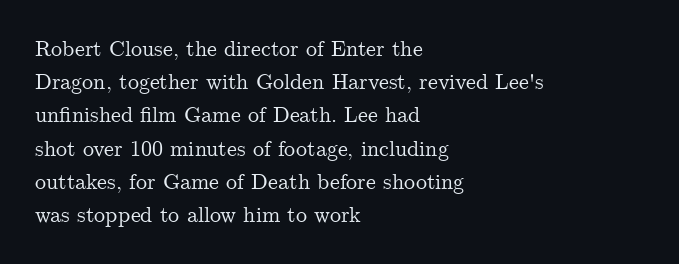
These lines keep a tight, regular rhythm from letter to letter. Vertical spacing — default. No word sits above an underline. The setting favours the left margin, as ordinary paragraphs usually do. The font's upright variant was chosen for this text.
